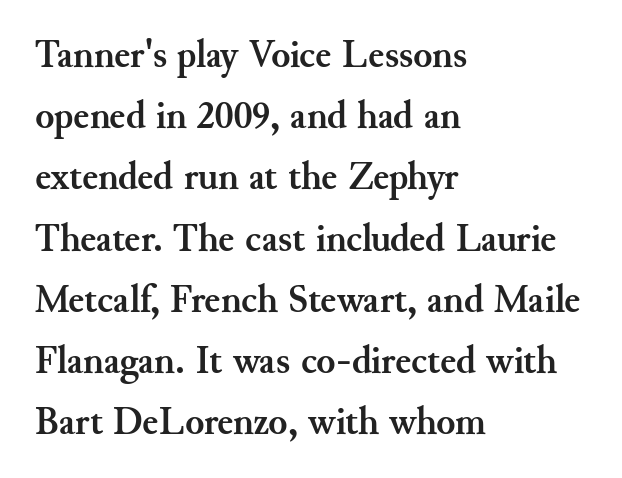
{"serif": "yes", "italic": "no", "bold": "yes", "weight": "semibold", "width": "normal", "stroke_contrast": "medium", "x_height": "small", "monospaced": "no", "underline": "no", "align": "left", "line_spacing": "normal", "line_spacing_ratio": 1.57, "letter_spacing": "normal", "letter_spacing_em": 0.0, "glyph_px": 39}
